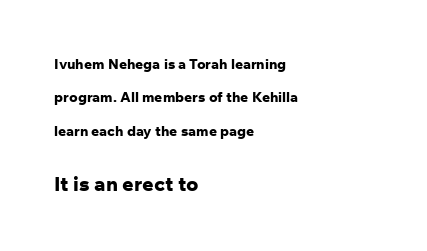
{"italic": "no", "bold": "yes", "underline": "no", "align": "left", "line_spacing": "loose", "line_spacing_ratio": 2.38, "letter_spacing": "normal", "letter_spacing_em": 0.0, "larger_block": "second", "size_ratio": 1.43, "glyph_px": 20}
